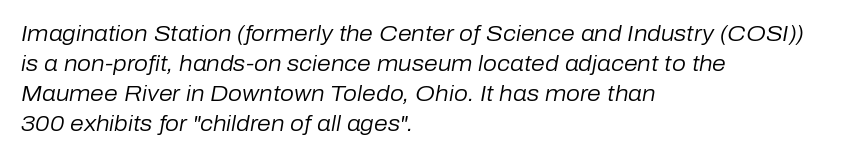
{"italic": "yes", "lean": "right", "slant_degrees": 10, "bold": "no", "underline": "no", "align": "left", "line_spacing": "normal", "line_spacing_ratio": 1.36, "letter_spacing": "normal", "letter_spacing_em": 0.0, "glyph_px": 22}
